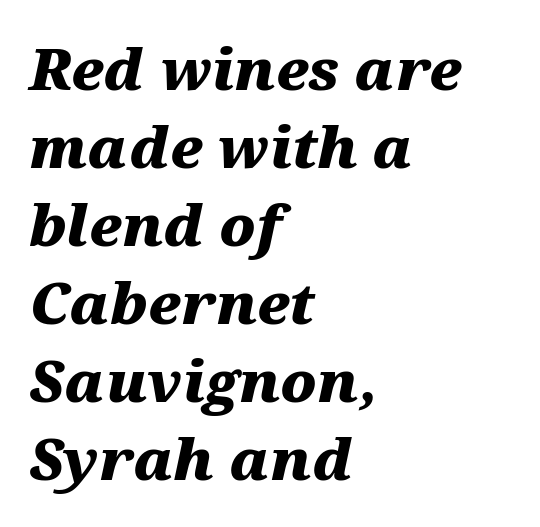
Short note: letters normally spaced. Glance below the letters and you will spot only blank space. Honestly, the row spacing looks completely unremarkable. Posture: slanted.
